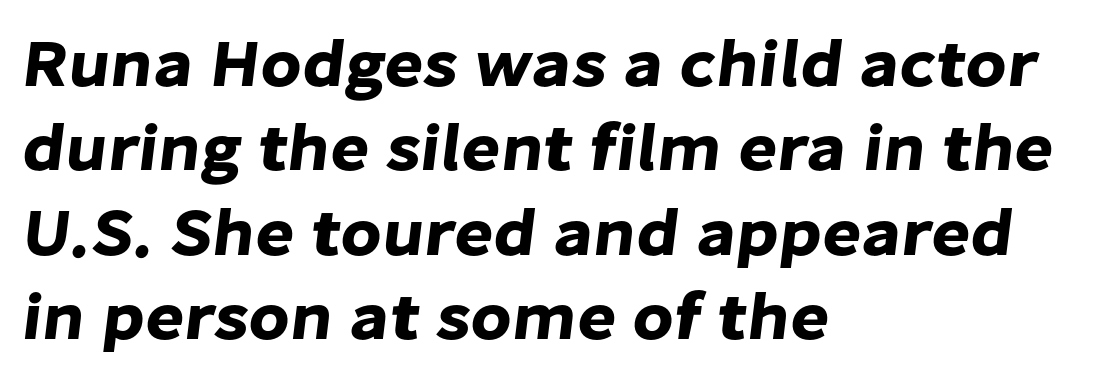
The image shows 67 px sans-serif type; set left-aligned, normal line spacing (1.26x), normal letter spacing, not underlined; low stroke contrast and a medium x-height.
